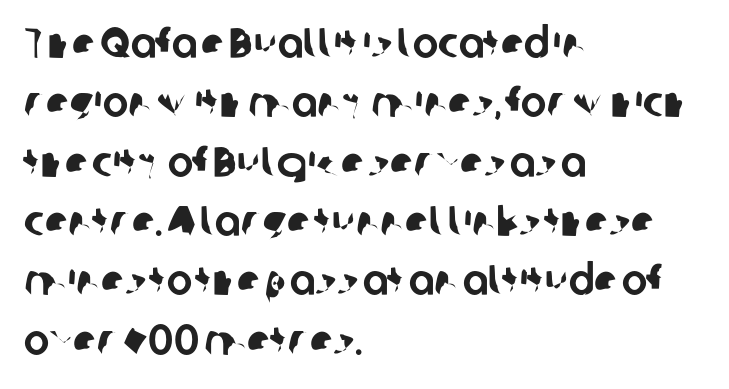
What stands out about the letter spacing? Nothing — it is the standard amount. Plain, unruled lines of type. Notice how descenders clear the ascenders below comfortably — that's standard leading. A typesetter would call this proportional, since set widths differ per character. The text block is weighted toward the left margin, trailing off unevenly rightward.
